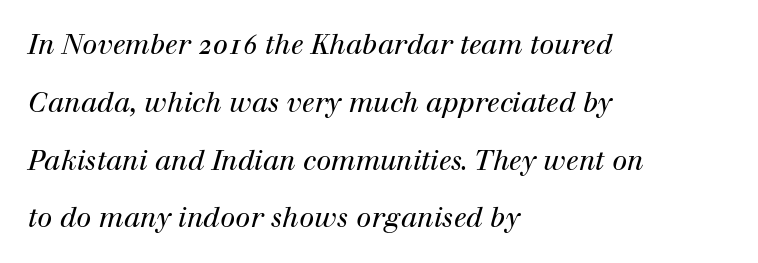
Q: Is the text bold? A: No.
Q: Is the text italic (slanted)? A: Yes, it leans right by about 12 degrees.
Q: Is the text underlined? A: No.
Q: How is the paragraph aligned? A: Left-aligned.
Q: Is the spacing between letters normal or unusually wide? A: Normal.
Q: Is the spacing between lines tight, normal or loose? A: Loose.
